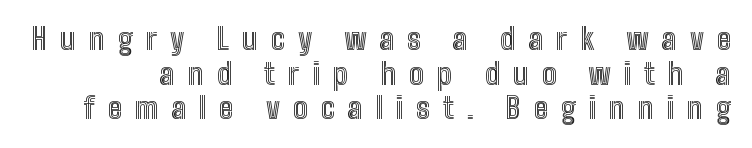
This sample has the flowing, uneven cadence of proportional lettering. Is the letter spacing exaggerated? Yes — the characters are pushed far apart. Quick note: underline off. You can tell it's not italic because the verticals are truly vertical.
